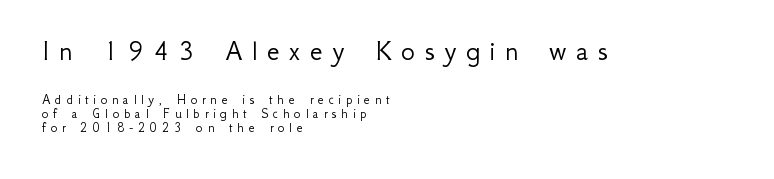
{"serif": "no", "italic": "no", "bold": "no", "weight": "light", "width": "normal", "stroke_contrast": "low", "x_height": "small", "monospaced": "no", "underline": "no", "align": "left", "line_spacing": "tight", "line_spacing_ratio": 1.02, "letter_spacing": "wide", "letter_spacing_em": 0.33, "larger_block": "first", "size_ratio": 2.07, "glyph_px": 29}
